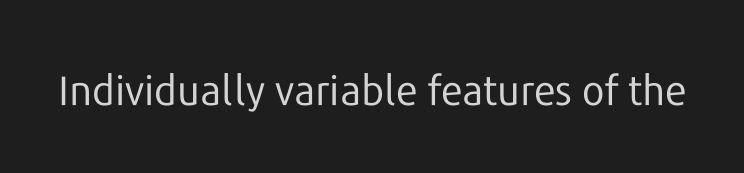
The strip under each line holds only bare page. Summary of weight: not heavy and not bold. Do the letters lean? They stand straight. A typesetter would call this zero additional tracking. Note: no serifs on the glyphs.
